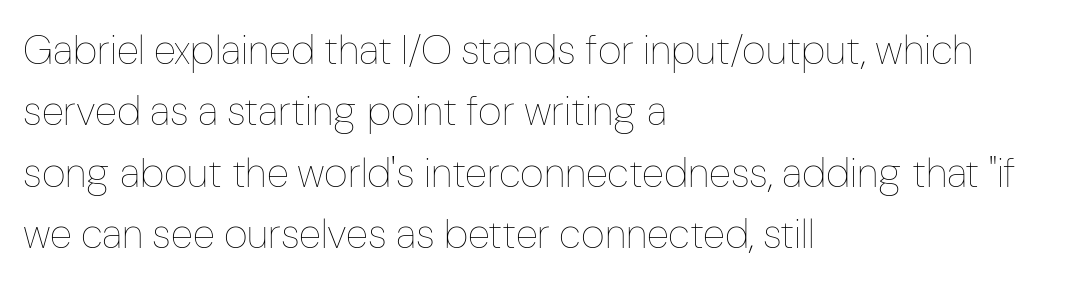
Q: Is the text bold? A: No.
Q: Is the text italic (slanted)? A: No, it is upright.
Q: Is the text underlined? A: No.
Q: How is the paragraph aligned? A: Left-aligned.
Q: Is the spacing between letters normal or unusually wide? A: Normal.
Q: Is the spacing between lines tight, normal or loose? A: Normal.
Q: Width (condensed, normal, or wide)? A: Condensed.
Q: Stroke contrast? A: Low.
Q: x-height? A: Medium.
Q: Monospaced? A: No.
